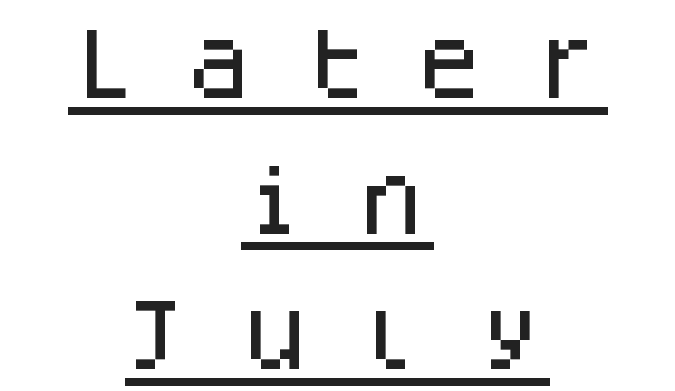
Observe the absence of serifs on each vertical stroke in this sample. In terms of posture, this sample is upright. Short and long lines alike share a common midpoint. The rendering uses the underline text-decoration. These lines have a slow, spaced-out rhythm from letter to letter.
